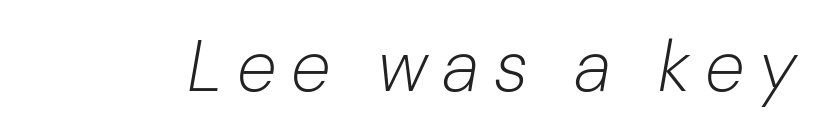
The image shows 72 px light type, italic (leaning right); set unusually wide letter spacing (+0.2 em), not underlined; low stroke contrast and a medium x-height.
